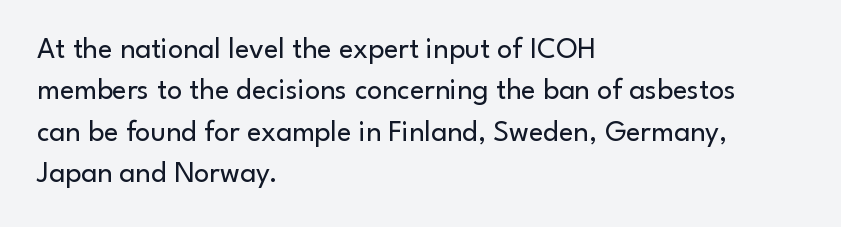
Q: Is the text bold? A: No.
Q: Is the text italic (slanted)? A: No, it is upright.
Q: Is the typeface a serif or a sans-serif typeface? A: Sans-serif.
Q: Is the text underlined? A: No.
Q: How is the paragraph aligned? A: Left-aligned.
Q: Is the spacing between letters normal or unusually wide? A: Normal.
Q: Is the spacing between lines tight, normal or loose? A: Normal.
Q: Width (condensed, normal, or wide)? A: Normal.
Q: Stroke contrast? A: Low.
Q: x-height? A: Small.
Q: Monospaced? A: No.
